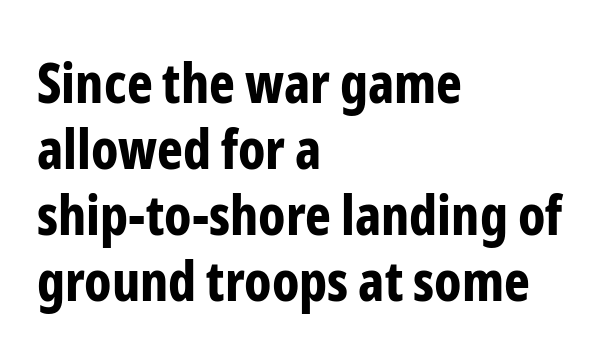
Q: Is the text bold? A: Yes.
Q: Is the text italic (slanted)? A: No, it is upright.
Q: Is the typeface a serif or a sans-serif typeface? A: Sans-serif.
Q: Is the text underlined? A: No.
Q: How is the paragraph aligned? A: Left-aligned.
Q: Is the spacing between letters normal or unusually wide? A: Normal.
Q: Width (condensed, normal, or wide)? A: Condensed.
Q: Stroke contrast? A: Low.
Q: x-height? A: Medium.
Q: Monospaced? A: No.
